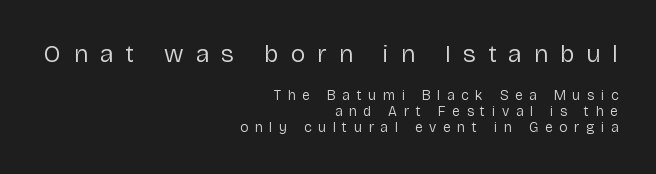
{"italic": "no", "bold": "no", "underline": "no", "align": "right", "line_spacing": "tight", "line_spacing_ratio": 1.13, "letter_spacing": "wide", "letter_spacing_em": 0.48, "larger_block": "first", "size_ratio": 1.79, "glyph_px": 25}
